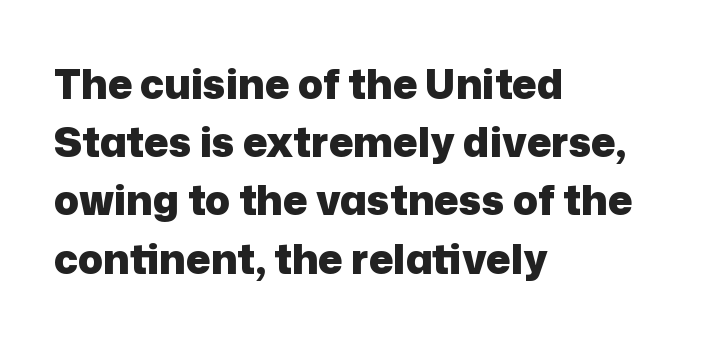
The image shows 41 px heavy sans-serif type, upright; set left-aligned, normal line spacing (1.42x), normal letter spacing, not underlined; low stroke contrast and a medium x-height.
